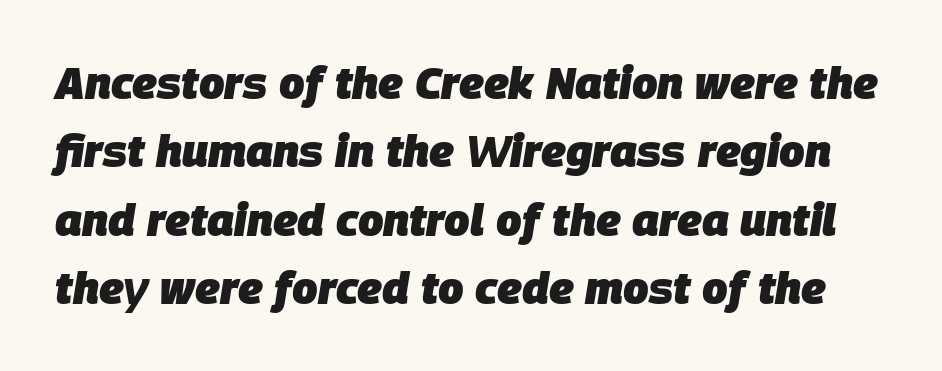
The image shows 45 px heavy type, italic (leaning right); set normal line spacing (1.52x), normal letter spacing, not underlined; low stroke contrast and a large x-height.
